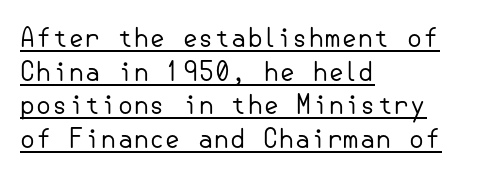
{"italic": "no", "bold": "no", "underline": "yes", "align": "left", "line_spacing": "normal", "line_spacing_ratio": 1.29, "letter_spacing": "normal", "letter_spacing_em": 0.0, "glyph_px": 26}
